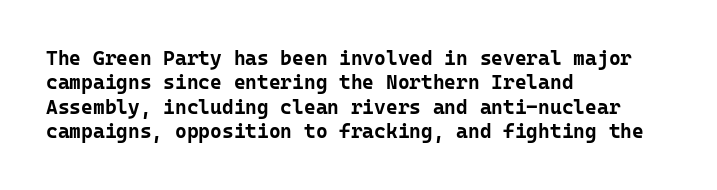
In terms of weight, the rendering is a true, heavy bold. In CSS terms this would be text-align: left. This rendering leaves character spacing at its baseline value. Honestly, there is no underline to notice here at all. The typography opts for an upright posture over an oblique one.
